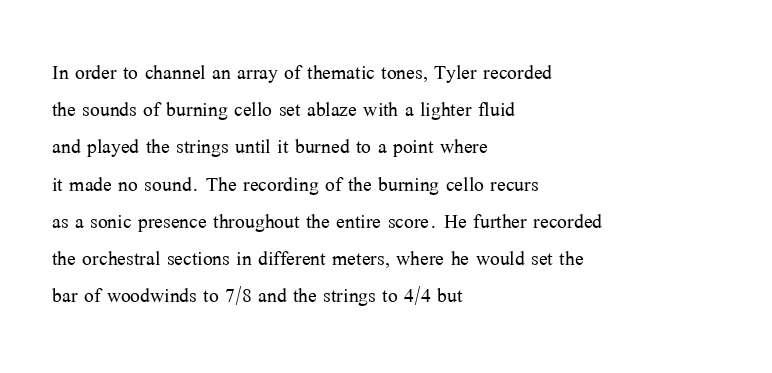
The rendering anchors every line to the left-hand side. A clean baseline with only descenders dipping below it. No chunkiness to these letters — they're not bold. Leading matches the norm, producing a regular column. Ascenders rise straight up at ninety degrees. Nobody touched the tracking dial on this one.
